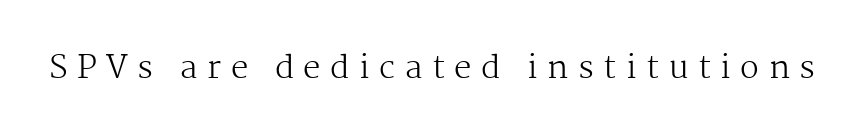
Unlike a clean sans, this face finishes its strokes with serifs. Proportional: the letters do not fall into vertical columns. Anything drawn beneath the words? Only blank space. Vertical strokes here are truly vertical. The typesetting does not lean heavy: it is not bold. Observe the wide spacing: letters keep a clear distance from each other.
